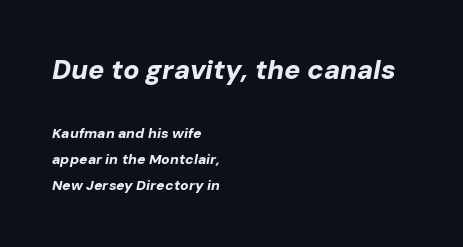
{"italic": "yes", "lean": "right", "slant_degrees": 10, "bold": "yes", "underline": "no", "align": "left", "line_spacing_ratio": 1.86, "letter_spacing": "normal", "letter_spacing_em": 0.0, "larger_block": "first", "size_ratio": 1.93, "glyph_px": 27}
